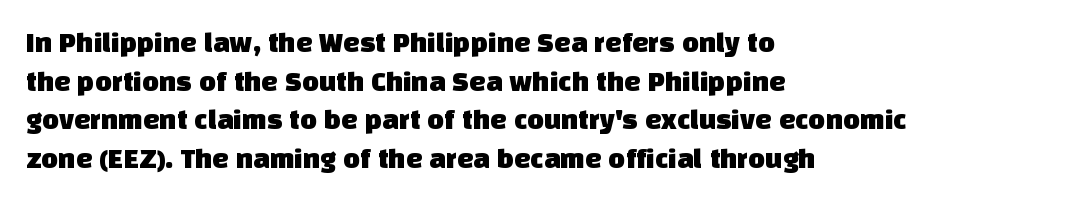
The image shows 29 px sans-serif type; set left-aligned, normal line spacing (1.33x), normal letter spacing, not underlined; low stroke contrast and a large x-height.
